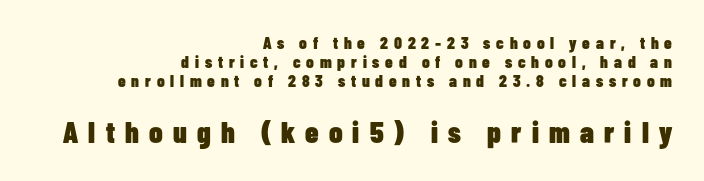
Q: Is the text bold? A: Yes.
Q: Is the text italic (slanted)? A: No, it is upright.
Q: Is the typeface a serif or a sans-serif typeface? A: Sans-serif.
Q: Is the text underlined? A: No.
Q: How is the paragraph aligned? A: Right-aligned.
Q: Is the spacing between letters normal or unusually wide? A: Unusually wide.
Q: Is the spacing between lines tight, normal or loose? A: Tight.
Q: Which block of text is set in a larger size, the first (top) or the second (bottom)? A: The second (bottom) one.
Q: Width (condensed, normal, or wide)? A: Condensed.
Q: Stroke contrast? A: Low.
Q: x-height? A: Medium.
Q: Monospaced? A: No.
